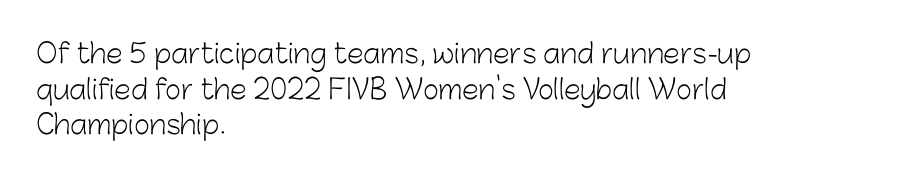
Notice how descenders clear the ascenders below comfortably — that's standard leading. Rule under the text: the space is simply empty. This rendering uses left alignment, leaving the right contour irregular. The type sits square on the baseline with zero lean. The font sits on the lighter half of the weight spectrum, regular included. The gaps between neighbouring characters are ordinary and unremarkable.
